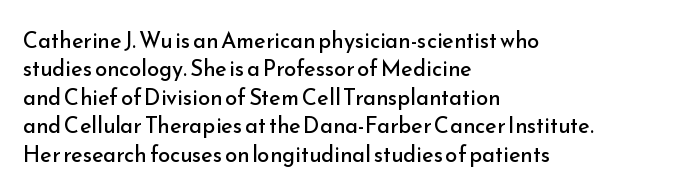
Rule under the text: the space is simply empty. Honestly, the letter spacing is just normal — you wouldn't notice it. The font's upright variant was chosen for this text. The strokes are not fattened; the text isn't bold. Layout note: lines flush left. The designer left line spacing at the default.
